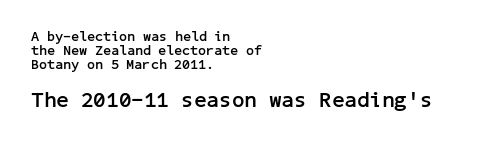
The image shows 22 px bold type, upright; set left-aligned, tight line spacing (1.0x), normal letter spacing, not underlined; the second (bottom) block is 1.57x larger.
